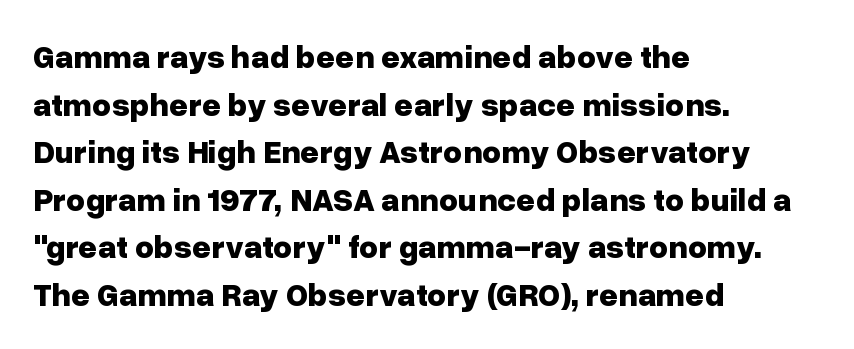
Varying glyph widths throughout — classic text-font behaviour. Each glyph is drawn with heavy, bold strokes. Is this a sans? Yes — the strokes have no serifs. The setting favours the left margin, as ordinary paragraphs usually do. The line-height multiplier appears to be the usual default. Every character sits straight up, as roman type does.
